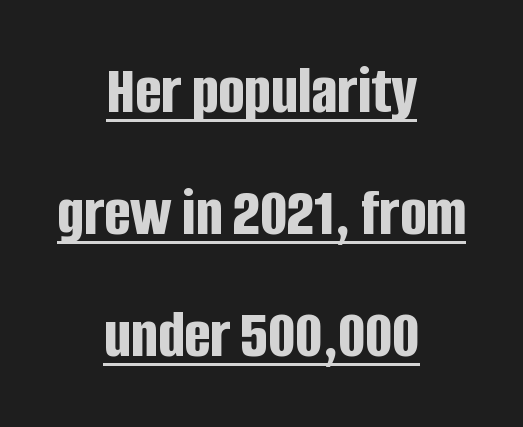
{"serif": "no", "italic": "no", "bold": "yes", "weight": "bold", "width": "condensed", "stroke_contrast": "low", "x_height": "large", "monospaced": "no", "underline": "yes", "align": "center", "line_spacing_ratio": 1.77, "letter_spacing": "normal", "letter_spacing_em": 0.0, "glyph_px": 69}
